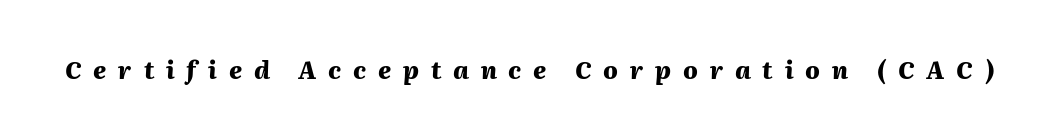
The image shows 24 px bold type, italic (leaning right); set unusually wide letter spacing (+0.49 em), not underlined.
